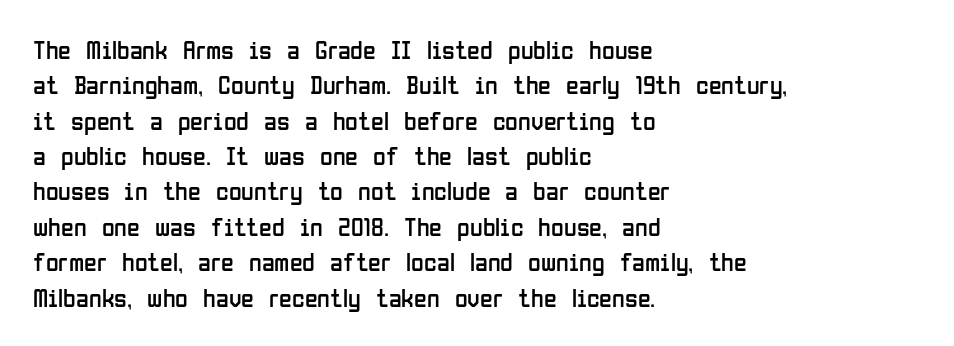
Vertically, the passage feels balanced, rows spaced as you'd expect. No italicization has been applied; the sample stays upright. A bare baseline throughout the passage. Think standard paragraph weight, or any step lighter than that.
